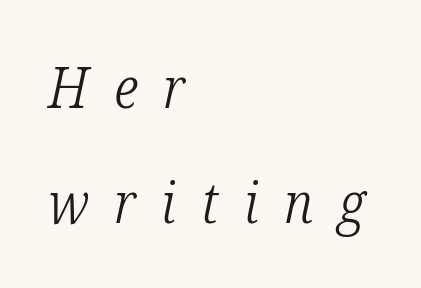
The image shows 56 px light, condensed serif type, italic (leaning right); set left-aligned, loose line spacing (2.05x), unusually wide letter spacing (+0.45 em), not underlined; low stroke contrast and a medium x-height.
